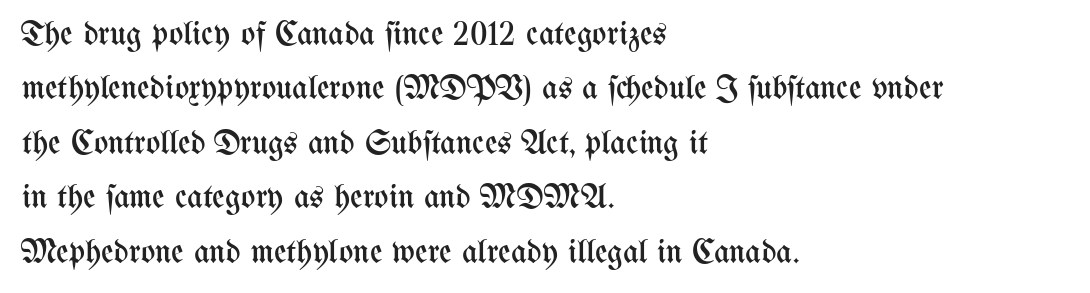
The image shows 34 px regular-weight, condensed type, upright; set left-aligned, normal line spacing (1.6x), normal letter spacing, not underlined; medium stroke contrast and a medium x-height.
